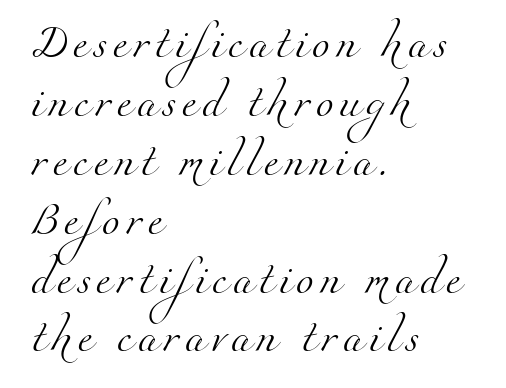
Anything drawn beneath the words? Only blank space. Do the characters align in a grid? No, the font is proportional. Ink coverage per letter is moderate at most. Note: serifs present on the glyphs.
